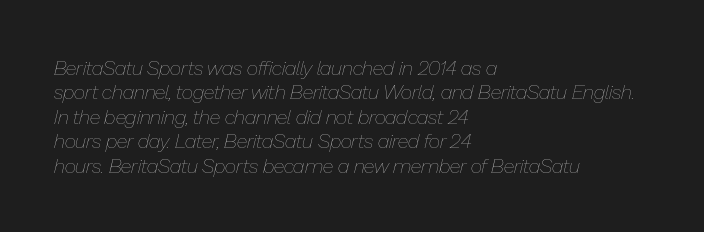
The image shows 20 px text type, italic (leaning right); set left-aligned, line spacing 1.22x, normal letter spacing, not underlined.
